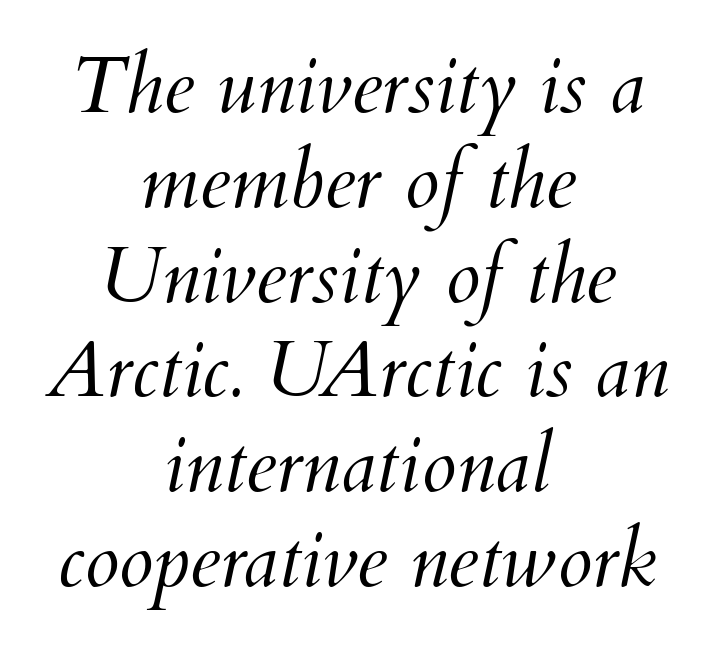
{"italic": "yes", "lean": "right", "slant_degrees": 12, "bold": "no", "weight": "light", "width": "normal", "stroke_contrast": "medium", "x_height": "small", "monospaced": "no", "underline": "no", "align": "center", "line_spacing_ratio": 1.2, "letter_spacing": "normal", "letter_spacing_em": 0.0, "glyph_px": 79}
